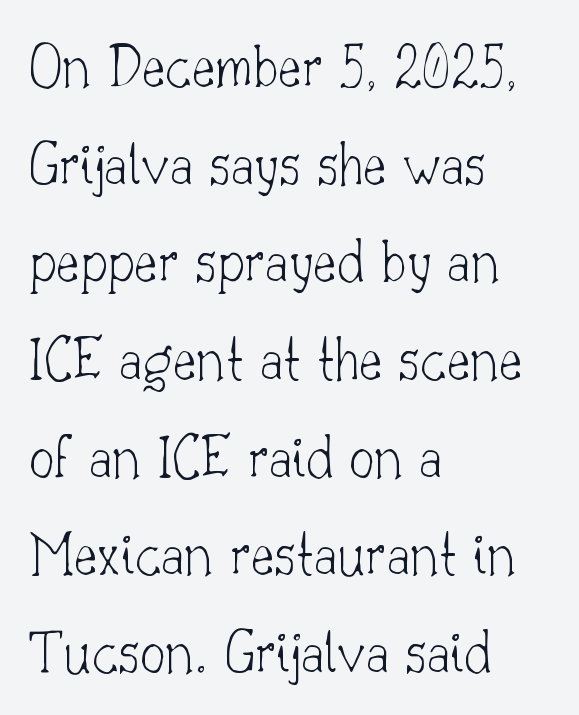
Do the characters align in a grid? No, the font is proportional. Weight class: somewhere from thin through regular. A typesetter would call this zero additional tracking. The type sits square on the baseline with zero lean. How would I describe the line gaps? Plain and ordinary. The zone under the glyphs is completely vacant.
